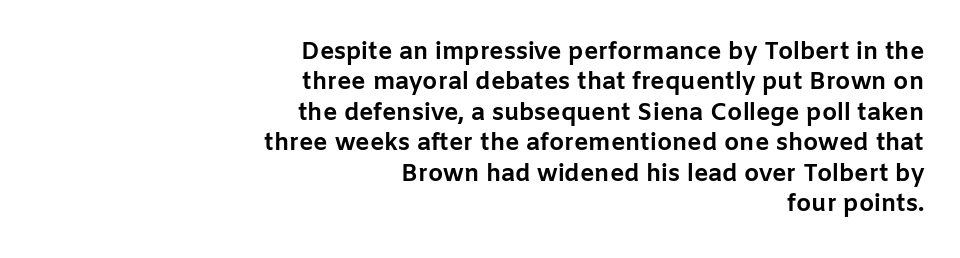
Summary of weight: heavy, a full bold. Short and long lines alike share a common ending point at right. How would I describe the line gaps? Plain and ordinary. Vertical strokes here are truly vertical. Spacing between characters is what you'd get straight out of the box.
